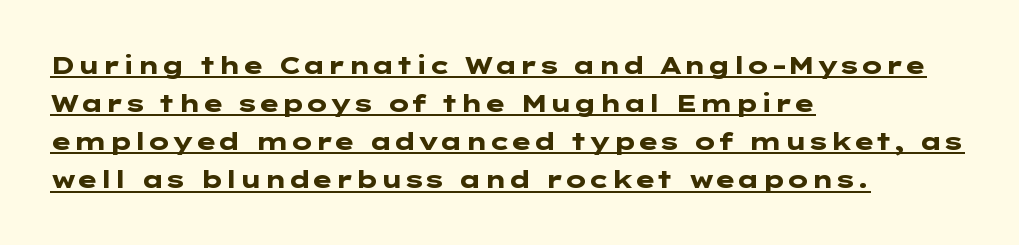
{"italic": "no", "bold": "yes", "underline": "yes", "align": "left", "line_spacing": "normal", "line_spacing_ratio": 1.59, "letter_spacing": "normal", "letter_spacing_em": 0.0, "glyph_px": 24}
